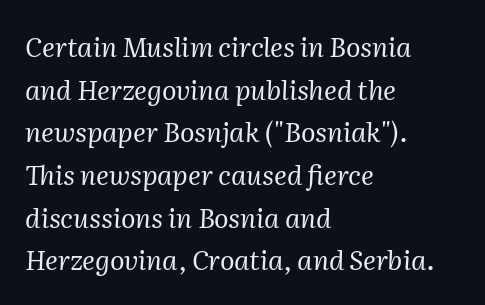
{"italic": "yes", "lean": "right", "slant_degrees": 2, "bold": "no", "underline": "no", "align": "left", "line_spacing": "normal", "line_spacing_ratio": 1.58, "letter_spacing": "normal", "letter_spacing_em": 0.0, "glyph_px": 27}
